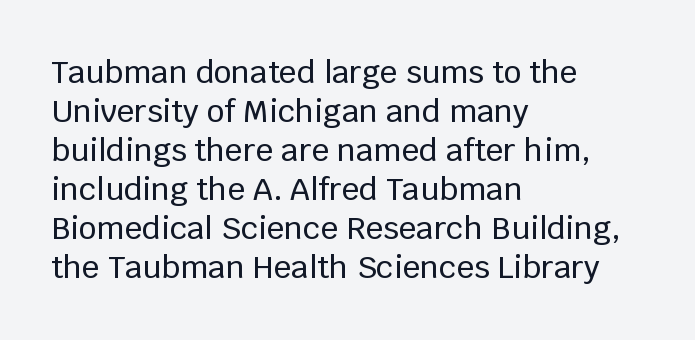
Q: Is the text italic (slanted)? A: No, it is upright.
Q: Is the typeface a serif or a sans-serif typeface? A: Sans-serif.
Q: Is the text underlined? A: No.
Q: How is the paragraph aligned? A: Left-aligned.
Q: Is the spacing between letters normal or unusually wide? A: Normal.
Q: Is the spacing between lines tight, normal or loose? A: Normal.
Q: Width (condensed, normal, or wide)? A: Normal.
Q: Stroke contrast? A: Low.
Q: x-height? A: Large.
Q: Monospaced? A: No.
